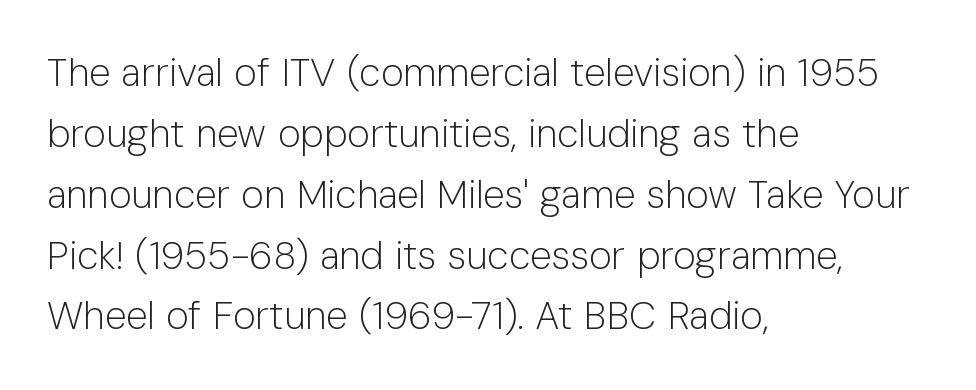
The image shows 39 px light sans-serif type, upright; set left-aligned, normal line spacing (1.56x), normal letter spacing, not underlined; low stroke contrast and a medium x-height.
